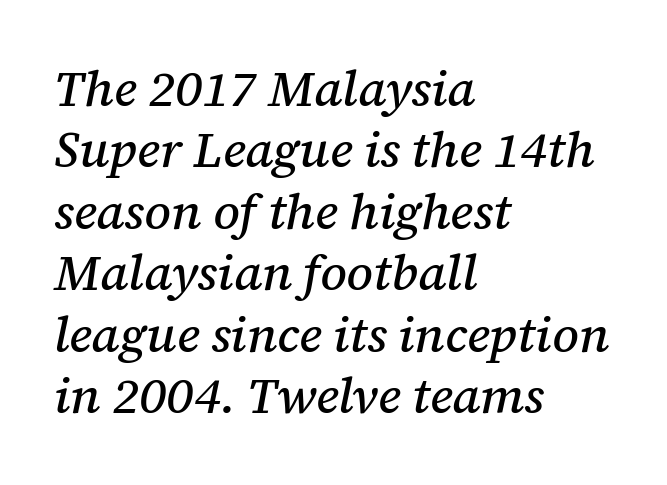
The image shows 50 px serif type, italic (leaning right); set left-aligned, line spacing 1.23x, normal letter spacing, not underlined; medium stroke contrast and a medium x-height.
